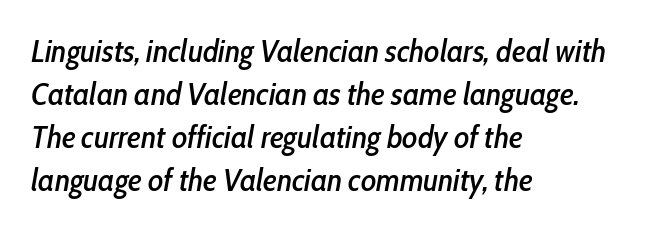
{"italic": "yes", "lean": "right", "slant_degrees": 10, "width": "condensed", "stroke_contrast": "low", "x_height": "medium", "monospaced": "no", "underline": "no", "align": "left", "line_spacing": "normal", "line_spacing_ratio": 1.34, "letter_spacing": "normal", "letter_spacing_em": 0.0, "glyph_px": 32}
